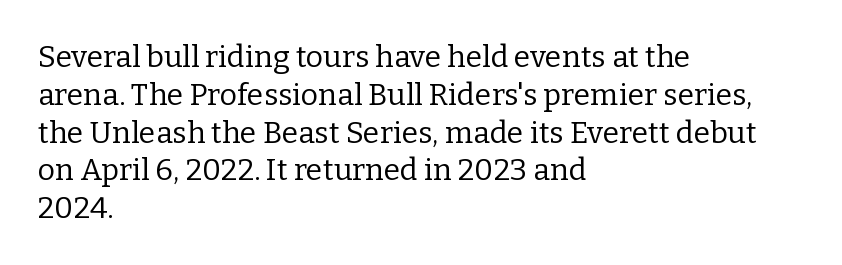
Q: Is the text bold? A: No.
Q: Is the text italic (slanted)? A: No, it is upright.
Q: Is the typeface a serif or a sans-serif typeface? A: Serif.
Q: Is the text underlined? A: No.
Q: How is the paragraph aligned? A: Left-aligned.
Q: Is the spacing between letters normal or unusually wide? A: Normal.
Q: Is the spacing between lines tight, normal or loose? A: Normal.
Q: Width (condensed, normal, or wide)? A: Normal.
Q: Stroke contrast? A: Low.
Q: x-height? A: Medium.
Q: Monospaced? A: No.
